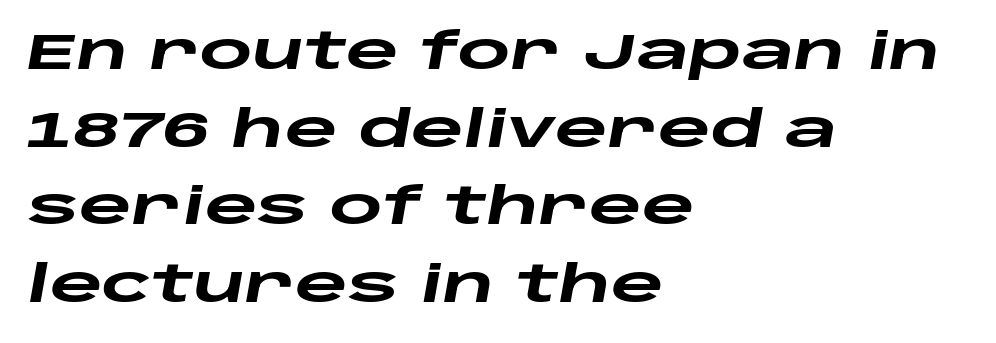
Q: Is the text bold? A: Yes.
Q: Is the text italic (slanted)? A: Yes, it leans right by about 10 degrees.
Q: Is the text underlined? A: No.
Q: How is the paragraph aligned? A: Left-aligned.
Q: Is the spacing between letters normal or unusually wide? A: Normal.
Q: Is the spacing between lines tight, normal or loose? A: Normal.
Q: Width (condensed, normal, or wide)? A: Wide.
Q: Stroke contrast? A: Low.
Q: x-height? A: Large.
Q: Monospaced? A: No.
